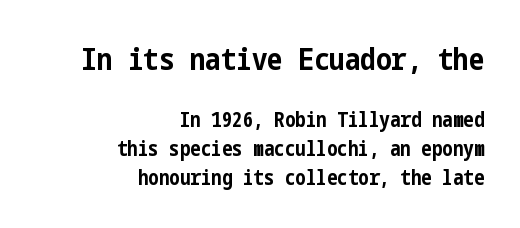
A clean baseline with only descenders dipping below it. Spacing between characters is what you'd get straight out of the box. The paragraph has a hard right edge and a soft left edge. Vertical strokes here are truly vertical.
